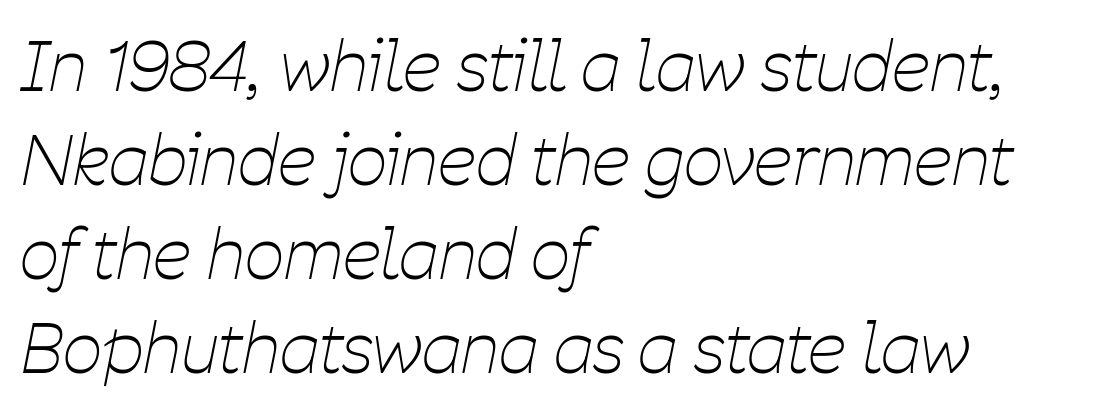
Q: Is the text bold? A: No.
Q: Is the text italic (slanted)? A: Yes, it leans right by about 11 degrees.
Q: Is the text underlined? A: No.
Q: How is the paragraph aligned? A: Left-aligned.
Q: Is the spacing between letters normal or unusually wide? A: Normal.
Q: Is the spacing between lines tight, normal or loose? A: Normal.
Q: Width (condensed, normal, or wide)? A: Condensed.
Q: Stroke contrast? A: Low.
Q: x-height? A: Medium.
Q: Monospaced? A: No.
